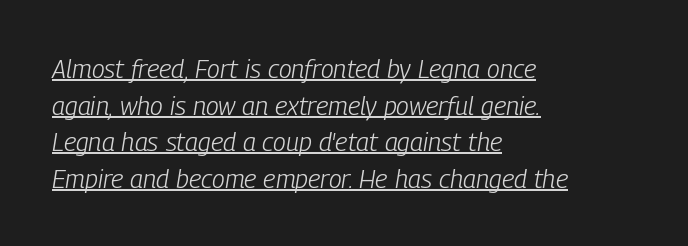
Q: Is the text bold? A: No.
Q: Is the text italic (slanted)? A: Yes, it leans right by about 9 degrees.
Q: Is the text underlined? A: Yes.
Q: How is the paragraph aligned? A: Left-aligned.
Q: Is the spacing between letters normal or unusually wide? A: Normal.
Q: Is the spacing between lines tight, normal or loose? A: Normal.
